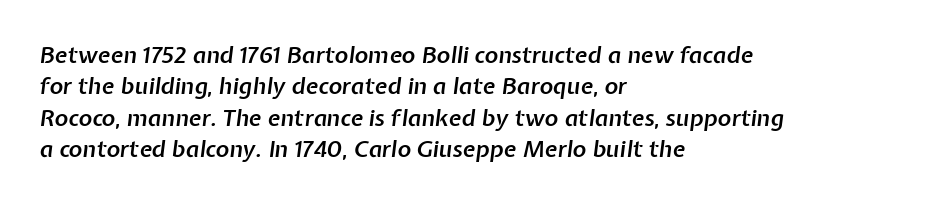
The image shows 23 px text type, italic (leaning right); set left-aligned, normal line spacing (1.36x), normal letter spacing, not underlined.
